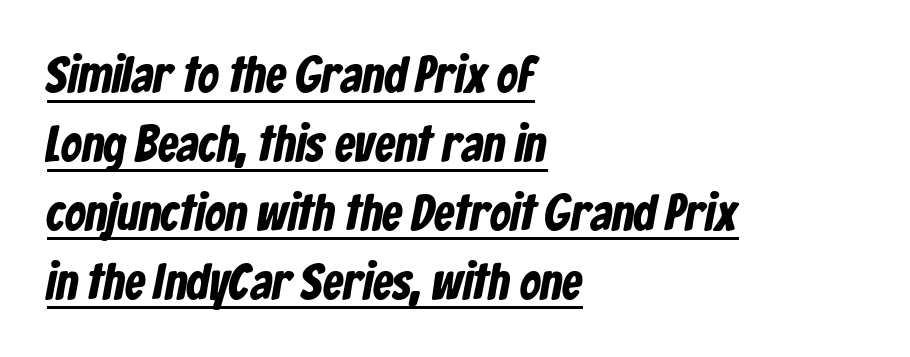
The image shows 51 px condensed sans-serif type; set left-aligned, normal line spacing (1.35x), normal letter spacing, underlined; low stroke contrast and a medium x-height.
